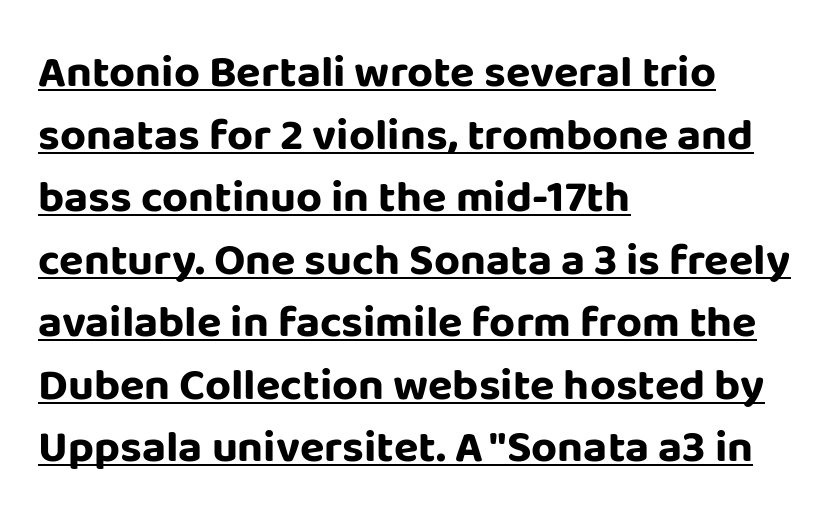
{"serif": "no", "italic": "no", "bold": "yes", "weight": "bold", "width": "normal", "stroke_contrast": "low", "x_height": "large", "monospaced": "no", "underline": "yes", "align": "left", "line_spacing": "normal", "line_spacing_ratio": 1.39, "letter_spacing": "normal", "letter_spacing_em": 0.0, "glyph_px": 45}
